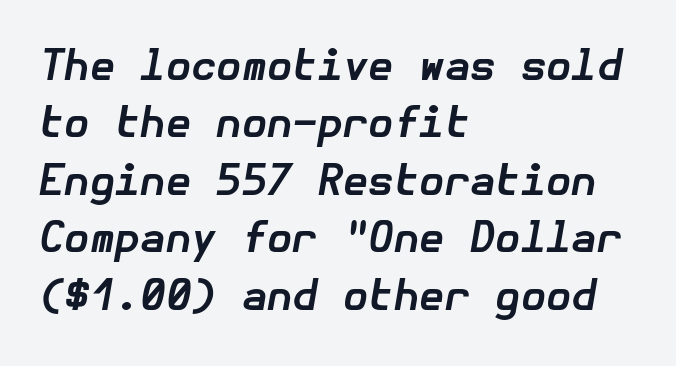
In terms of weight, the rendering is a true, heavy bold. The glyphs are unaccompanied by any horizontal stroke below them. Is the block centered? No — it sits flush against the left margin. Regular leading. Look at the tracking — it's just the regular setting, nothing added. The font's italic variant was chosen for this text.
